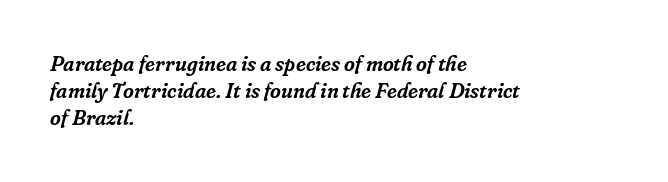
Q: Is the text italic (slanted)? A: Yes, it leans right by about 16 degrees.
Q: Is the text underlined? A: No.
Q: How is the paragraph aligned? A: Left-aligned.
Q: Is the spacing between letters normal or unusually wide? A: Normal.
Q: Is the spacing between lines tight, normal or loose? A: Normal.
